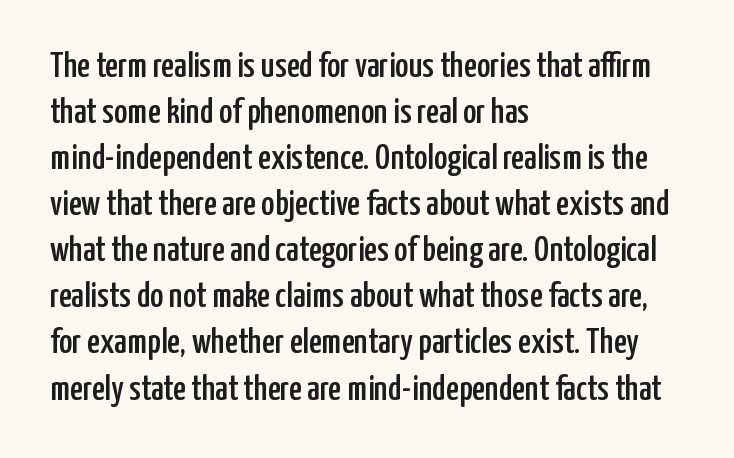
Characters remain perfectly vertical along every line. This sample keeps an unexceptional amount of space between lines. The rendering uses natural spacing where letterforms have individual widths. The passage is arranged the way most books set body copy — flush left. The words here are not underlined. Compared with typical body copy, the letter spacing here is the same.
